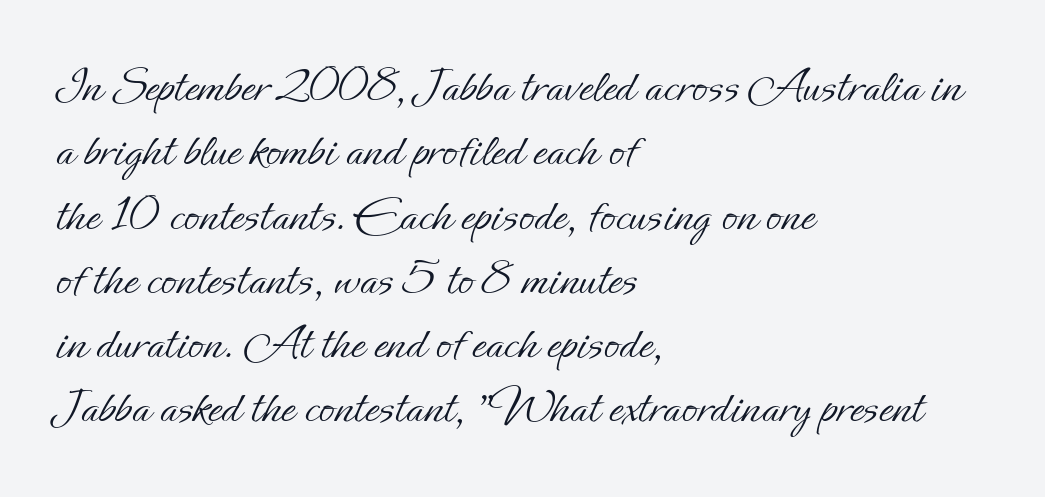
Rows of type keep a routine distance in the vertical direction. Spacing verdict: proportional, widths tailored to each character. Students, note that the glyphs here touch the page at normal intervals. Unmarked baselines from the first word to the last. Summary of weight: not heavy and not bold.
